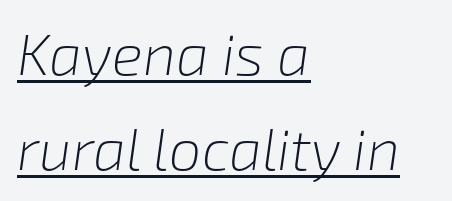
{"italic": "yes", "lean": "right", "slant_degrees": 8, "bold": "no", "weight": "light", "width": "normal", "stroke_contrast": "low", "x_height": "medium", "monospaced": "no", "underline": "yes", "align": "left", "line_spacing": "normal", "line_spacing_ratio": 1.64, "letter_spacing": "normal", "letter_spacing_em": 0.0, "glyph_px": 58}
